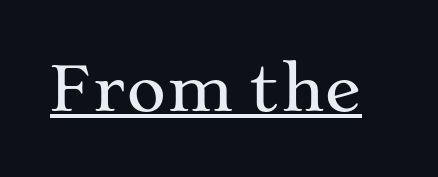
{"serif": "yes", "italic": "no", "width": "wide", "stroke_contrast": "medium", "x_height": "medium", "monospaced": "no", "underline": "yes", "letter_spacing": "normal", "letter_spacing_em": 0.0, "glyph_px": 61}
